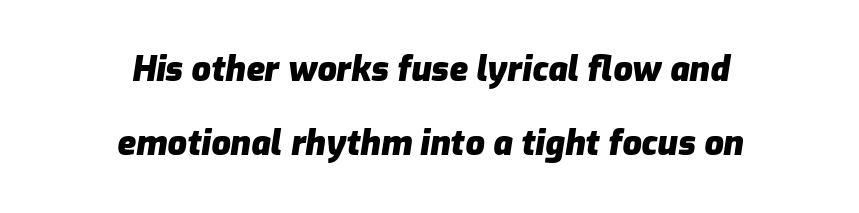
Q: Is the text bold? A: Yes.
Q: Is the text italic (slanted)? A: Yes, it leans right by about 9 degrees.
Q: Is the text underlined? A: No.
Q: How is the paragraph aligned? A: Centered.
Q: Is the spacing between letters normal or unusually wide? A: Normal.
Q: Is the spacing between lines tight, normal or loose? A: Loose.
Q: Width (condensed, normal, or wide)? A: Normal.
Q: Stroke contrast? A: Low.
Q: x-height? A: Medium.
Q: Monospaced? A: No.
